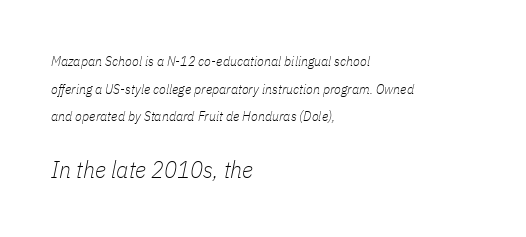
Q: Is the text bold? A: No.
Q: Is the text italic (slanted)? A: Yes, it leans right by about 11 degrees.
Q: Is the text underlined? A: No.
Q: How is the paragraph aligned? A: Left-aligned.
Q: Is the spacing between letters normal or unusually wide? A: Normal.
Q: Is the spacing between lines tight, normal or loose? A: Loose.
Q: Which block of text is set in a larger size, the first (top) or the second (bottom)? A: The second (bottom) one.
